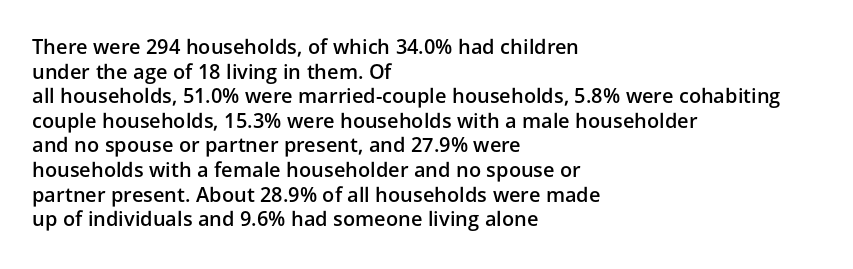
The image shows 20 px text type, upright; set left-aligned, line spacing 1.23x, normal letter spacing, not underlined.
